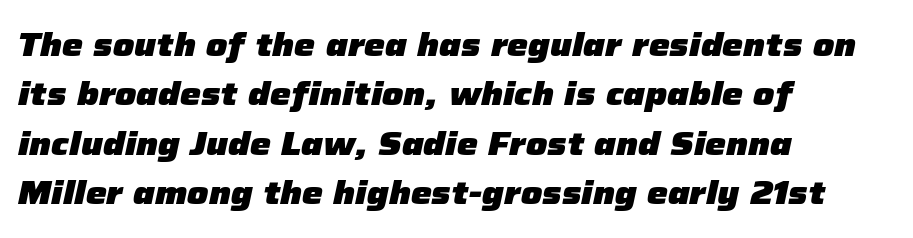
The image shows 33 px heavy type, italic (leaning right); set left-aligned, normal line spacing (1.5x), normal letter spacing, not underlined; low stroke contrast and a medium x-height.
